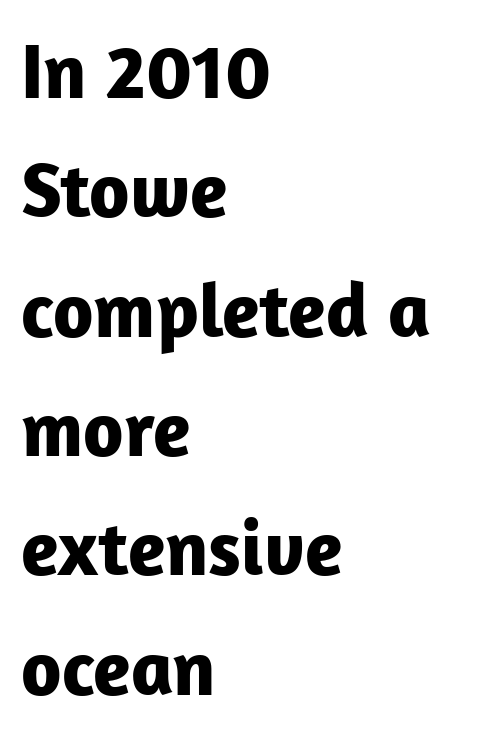
Each new line begins a customary step beneath the previous one. Each letter keeps its own natural width here, so spacing adapts to shape. Unmarked baselines from the first word to the last. The typesetter chose a ragged-right arrangement here. Is this a sans? Yes — the strokes have no serifs. Compared with an ordinary text face, these strokes are far heavier — a full bold.
